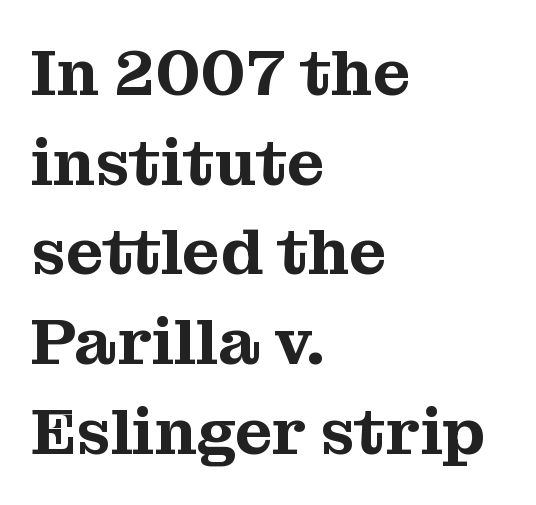
The image shows 65 px serif type, upright; set left-aligned, normal line spacing (1.38x), normal letter spacing, not underlined; medium stroke contrast and a medium x-height.
